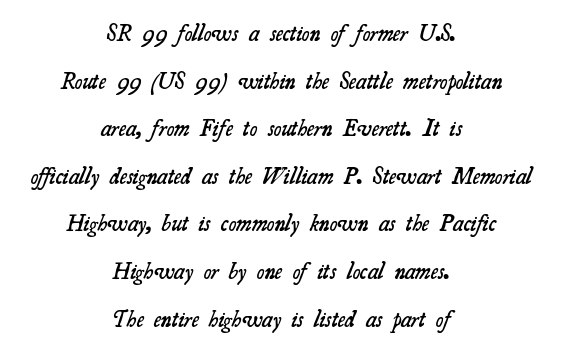
Q: Is the text bold? A: Semi-bold.
Q: Is the text underlined? A: No.
Q: How is the paragraph aligned? A: Centered.
Q: Is the spacing between letters normal or unusually wide? A: Normal.
Q: Is the spacing between lines tight, normal or loose? A: Loose.
